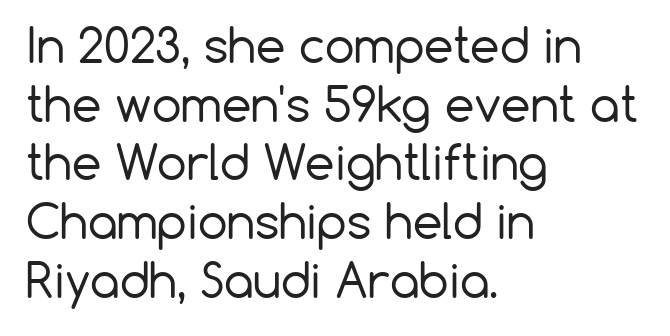
The image shows 47 px regular-weight sans-serif type, upright; set left-aligned, normal line spacing (1.25x), normal letter spacing, not underlined; low stroke contrast and a medium x-height.
